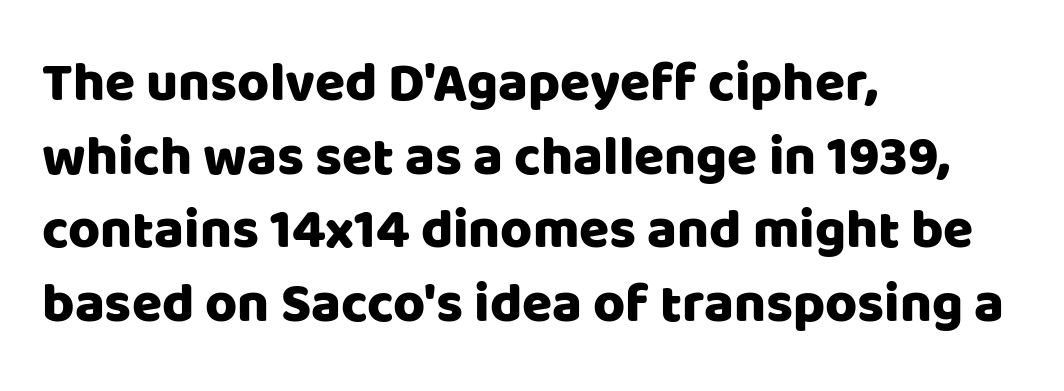
The area under the type is left untouched. Each letter keeps its own natural width here, so spacing adapts to shape. Notice how descenders clear the ascenders below comfortably — that's standard leading. Posture: vertical. I'd call this a sans setting — the letters go barefoot. A classic flush-left, rag-right setting is used for this passage.
